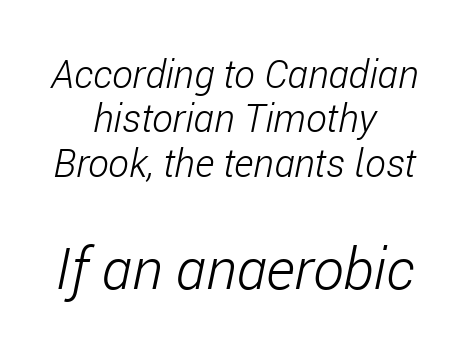
{"italic": "yes", "lean": "right", "slant_degrees": 11, "bold": "no", "weight": "light", "width": "condensed", "stroke_contrast": "low", "x_height": "medium", "monospaced": "no", "underline": "no", "align": "center", "line_spacing": "tight", "line_spacing_ratio": 1.14, "letter_spacing": "normal", "letter_spacing_em": 0.0, "larger_block": "second", "size_ratio": 1.49, "glyph_px": 58}
